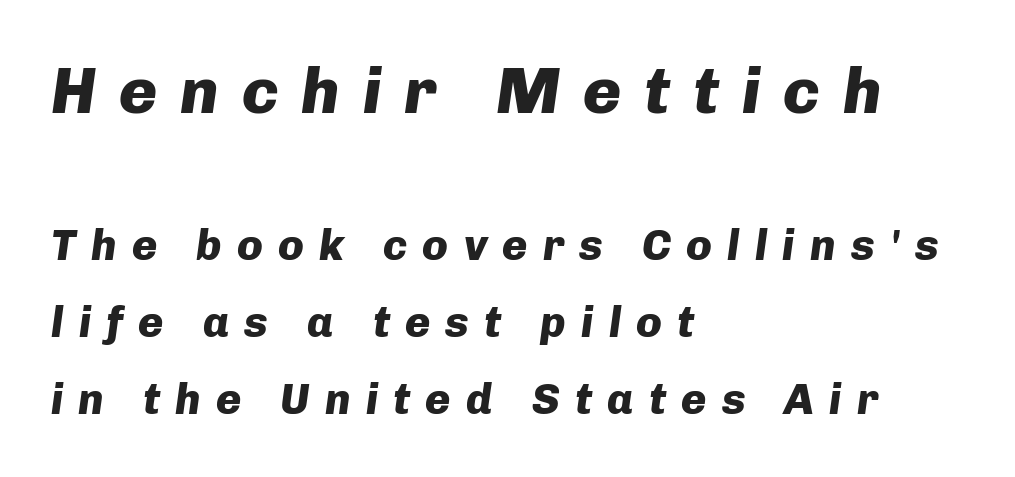
Q: Is the text bold? A: Yes.
Q: Is the text italic (slanted)? A: Yes, it leans right by about 8 degrees.
Q: Is the text underlined? A: No.
Q: How is the paragraph aligned? A: Left-aligned.
Q: Is the spacing between letters normal or unusually wide? A: Unusually wide.
Q: Which block of text is set in a larger size, the first (top) or the second (bottom)? A: The first (top) one.
Q: Width (condensed, normal, or wide)? A: Normal.
Q: Stroke contrast? A: Low.
Q: x-height? A: Medium.
Q: Monospaced? A: No.
